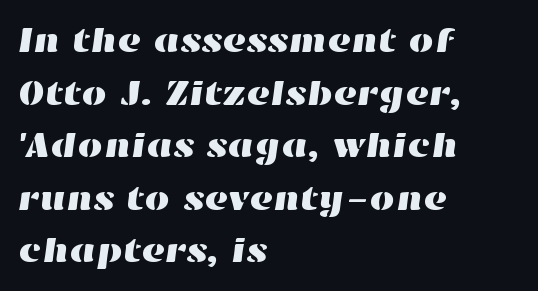
{"width": "wide", "stroke_contrast": "high", "x_height": "medium", "monospaced": "no", "underline": "no", "align": "left", "line_spacing": "normal", "line_spacing_ratio": 1.46, "letter_spacing": "normal", "letter_spacing_em": 0.0, "glyph_px": 36}
